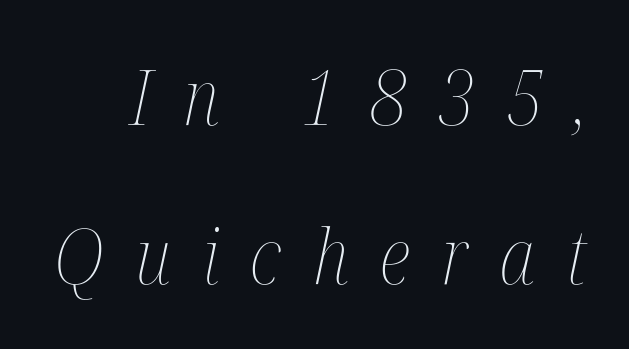
Compared with ordinary roman type, these characters are visibly tilted. Glance below the letters and you will spot only blank space. The space between consecutive lines is lavish. You could not count columns in this text — the font is proportionally spaced.
